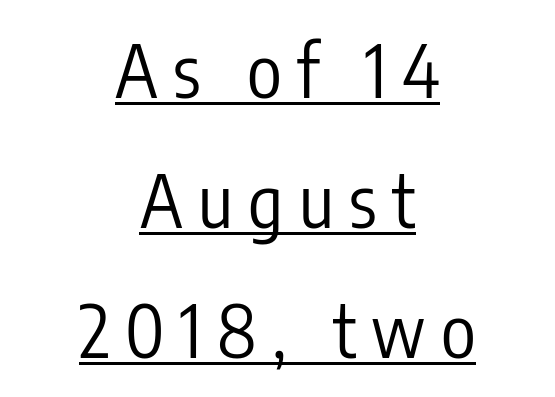
Varying glyph widths throughout — classic text-font behaviour. Look at the bottom of the vertical strokes: they stop flat, with no serifs. A student would call this center alignment; a typographer would say set centered. In terms of letterspacing, this is a distinctly airy, spread setting. Letters have the restrained weight of plain body copy at most. In terms of posture, this sample is upright.
